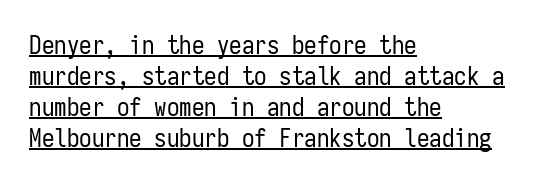
The image shows 25 px text type, upright; set left-aligned, line spacing 1.24x, normal letter spacing, underlined.
